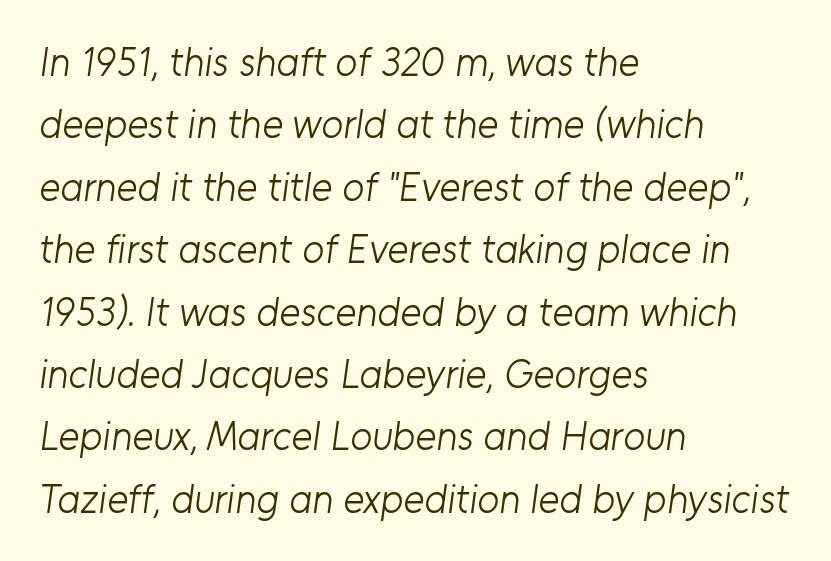
Each word holds together tightly as a unit, with standard inter-letter gaps. Nothing heavy about these letters — not bold at all. Notice how the passage keeps a crisp vertical edge on the left only. Glance below the letters and you will spot only blank space. The rendering uses natural spacing where letterforms have individual widths.
